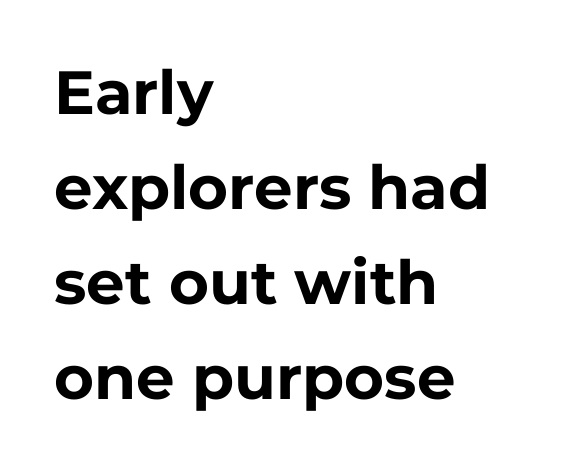
Q: Is the text bold? A: Yes.
Q: Is the text italic (slanted)? A: No, it is upright.
Q: Is the typeface a serif or a sans-serif typeface? A: Sans-serif.
Q: Is the text underlined? A: No.
Q: How is the paragraph aligned? A: Left-aligned.
Q: Is the spacing between letters normal or unusually wide? A: Normal.
Q: Is the spacing between lines tight, normal or loose? A: Normal.
Q: Width (condensed, normal, or wide)? A: Normal.
Q: Stroke contrast? A: Low.
Q: x-height? A: Medium.
Q: Monospaced? A: No.
